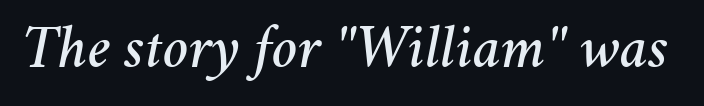
The letters are slanted; this is an italic face. Check under the words: just untouched page. Here the designer chose a conventional face with non-uniform glyph widths. The letterforms sit shoulder to shoulder at normal distance.
